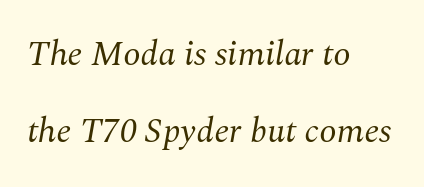
{"serif": "yes", "italic": "yes", "lean": "right", "slant_degrees": 10, "bold": "no", "weight": "regular", "width": "normal", "stroke_contrast": "medium", "x_height": "medium", "monospaced": "no", "underline": "no", "align": "left", "line_spacing": "loose", "line_spacing_ratio": 2.21, "letter_spacing": "normal", "letter_spacing_em": 0.0, "glyph_px": 35}
